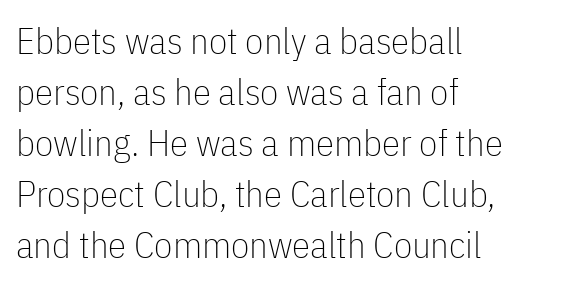
{"serif": "no", "italic": "no", "bold": "no", "weight": "thin", "width": "condensed", "stroke_contrast": "low", "x_height": "medium", "monospaced": "no", "underline": "no", "align": "left", "line_spacing": "normal", "line_spacing_ratio": 1.38, "letter_spacing": "normal", "letter_spacing_em": 0.0, "glyph_px": 37}
